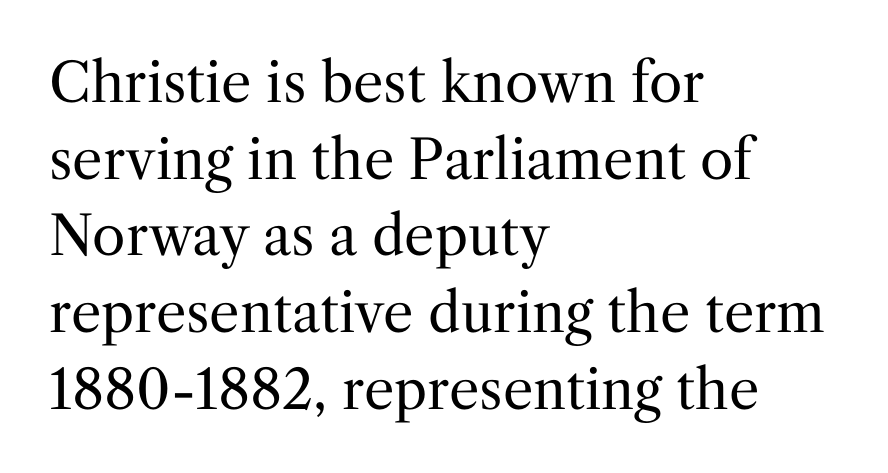
{"serif": "yes", "italic": "no", "bold": "no", "weight": "regular", "width": "normal", "stroke_contrast": "medium", "x_height": "medium", "monospaced": "no", "underline": "no", "align": "left", "line_spacing": "normal", "line_spacing_ratio": 1.42, "letter_spacing": "normal", "letter_spacing_em": 0.0, "glyph_px": 54}
